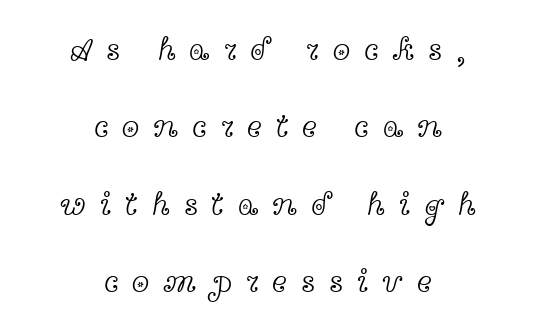
Q: Is the text bold? A: No.
Q: Is the text italic (slanted)? A: No, it is upright.
Q: Is the typeface a serif or a sans-serif typeface? A: Serif.
Q: Is the text underlined? A: No.
Q: How is the paragraph aligned? A: Centered.
Q: Is the spacing between letters normal or unusually wide? A: Unusually wide.
Q: Is the spacing between lines tight, normal or loose? A: Loose.
Q: Width (condensed, normal, or wide)? A: Wide.
Q: x-height? A: Medium.
Q: Monospaced? A: No.
